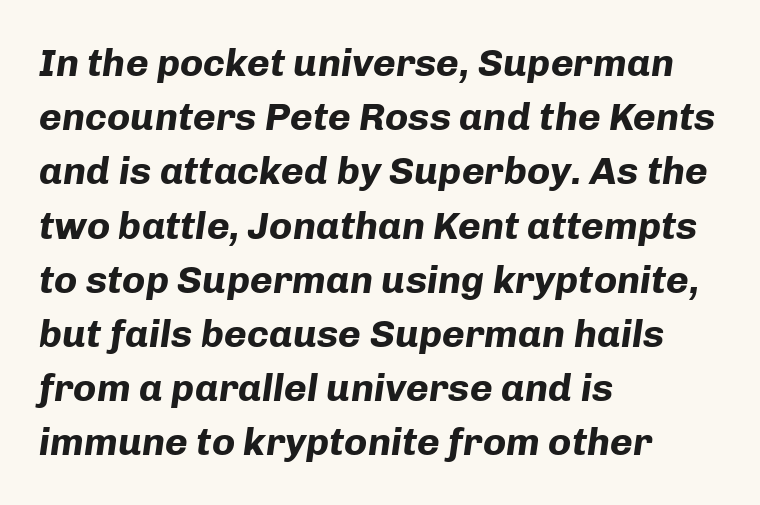
{"italic": "yes", "lean": "right", "slant_degrees": 8, "bold": "yes", "weight": "bold", "width": "normal", "stroke_contrast": "low", "x_height": "medium", "monospaced": "no", "underline": "no", "align": "left", "line_spacing": "normal", "line_spacing_ratio": 1.39, "letter_spacing": "normal", "letter_spacing_em": 0.0, "glyph_px": 39}
